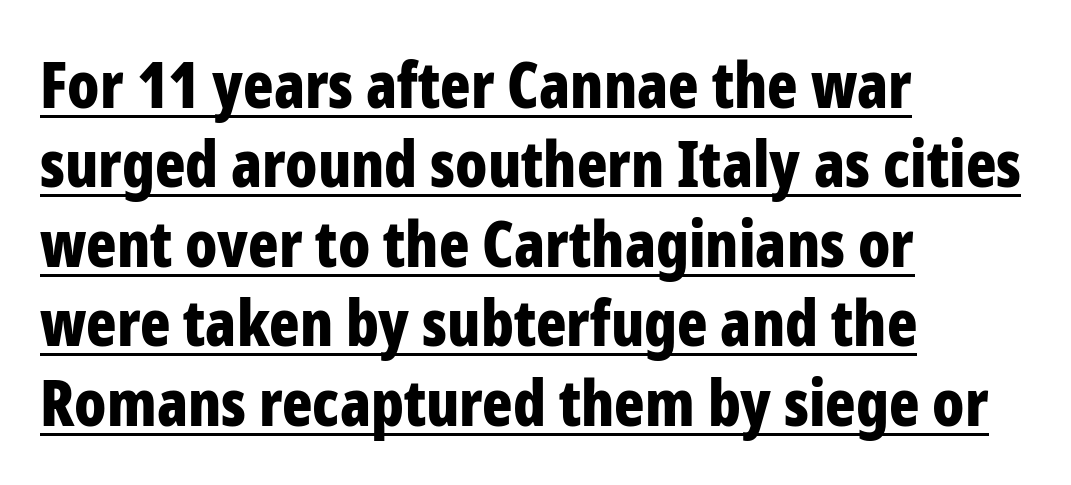
{"serif": "no", "italic": "no", "bold": "yes", "weight": "bold", "width": "condensed", "stroke_contrast": "low", "x_height": "medium", "monospaced": "no", "underline": "yes", "align": "left", "line_spacing": "normal", "line_spacing_ratio": 1.26, "letter_spacing": "normal", "letter_spacing_em": 0.0, "glyph_px": 63}
